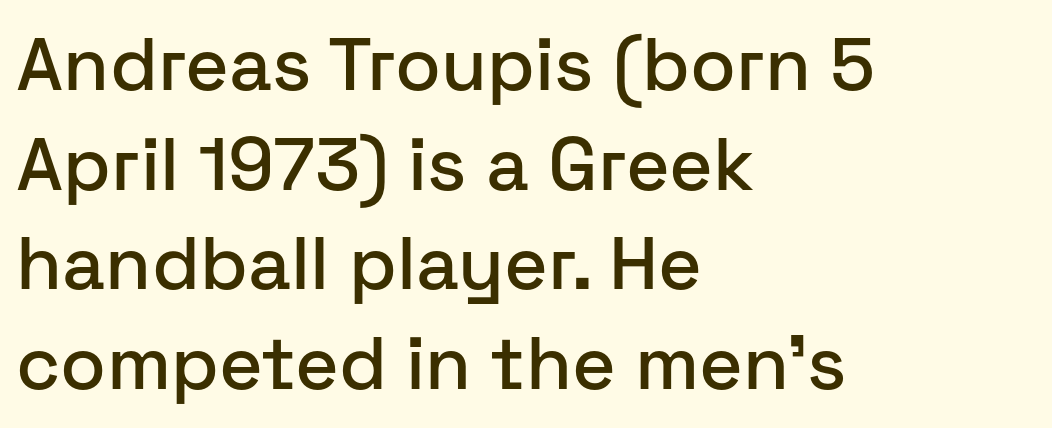
A typesetter would mark this as roman, not italic. Is the block centered? No — it sits flush against the left margin. Interline gaps are of average width in this sample. Look at the tracking — it's just the regular setting, nothing added. Decoration check: the copy has no underline.
